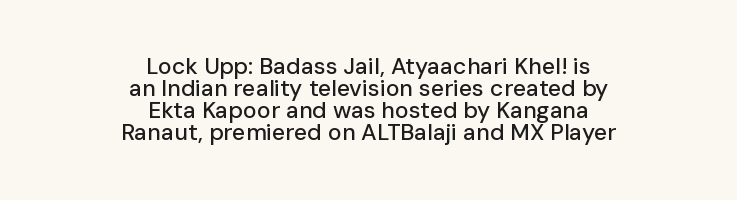
Q: Is the text italic (slanted)? A: No, it is upright.
Q: Is the text underlined? A: No.
Q: How is the paragraph aligned? A: Centered.
Q: Is the spacing between letters normal or unusually wide? A: Normal.
Q: Is the spacing between lines tight, normal or loose? A: Tight.
